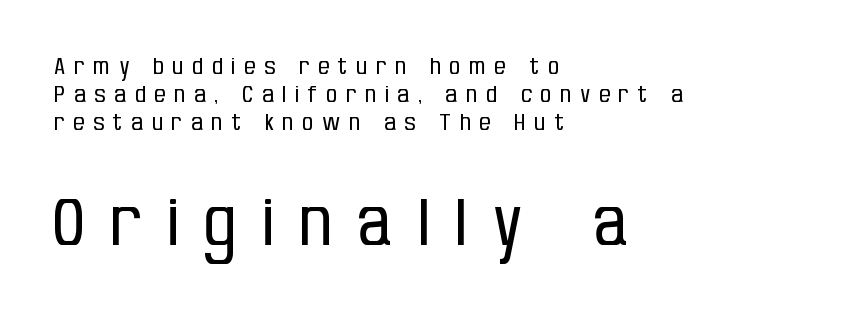
Q: Is the text bold? A: No.
Q: Is the text italic (slanted)? A: No, it is upright.
Q: Is the typeface a serif or a sans-serif typeface? A: Sans-serif.
Q: Is the text underlined? A: No.
Q: How is the paragraph aligned? A: Left-aligned.
Q: Is the spacing between letters normal or unusually wide? A: Unusually wide.
Q: Is the spacing between lines tight, normal or loose? A: Normal.
Q: Which block of text is set in a larger size, the first (top) or the second (bottom)? A: The second (bottom) one.
Q: Width (condensed, normal, or wide)? A: Condensed.
Q: Stroke contrast? A: Low.
Q: x-height? A: Large.
Q: Monospaced? A: No.
